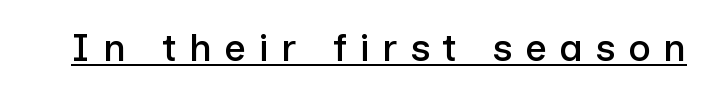
Q: Is the text italic (slanted)? A: No, it is upright.
Q: Is the typeface a serif or a sans-serif typeface? A: Sans-serif.
Q: Is the text underlined? A: Yes.
Q: Is the spacing between letters normal or unusually wide? A: Unusually wide.
Q: Width (condensed, normal, or wide)? A: Normal.
Q: Stroke contrast? A: Low.
Q: x-height? A: Medium.
Q: Monospaced? A: No.
